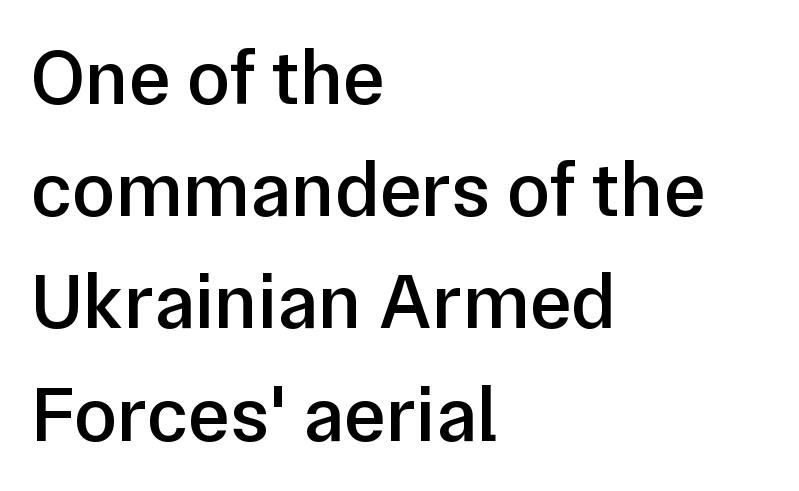
Beneath every word, the page is bare. The passage shown is typed in a proportional face where columns would drift. Nothing unusual about the tracking: characters are spaced as the font intends. Classification — sans serif. Typographic density is moderately raised because the face is semibold. Compared with typical paragraphs, the rows here are spaced about the same.
